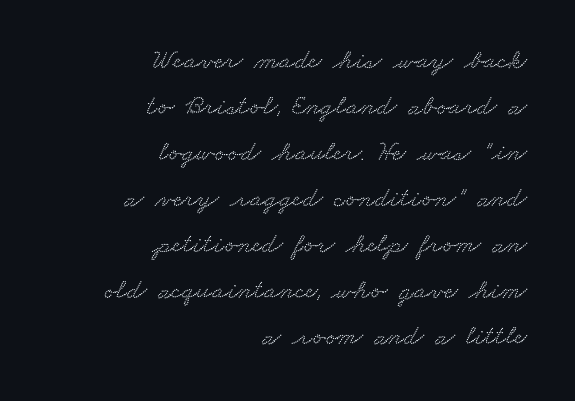
Spacing verdict: proportional, widths tailored to each character. A normal amount of white space separates one row of letters from the next. The letters carry serifs — small finishing strokes at the ends of their stems. Underline: absent.
